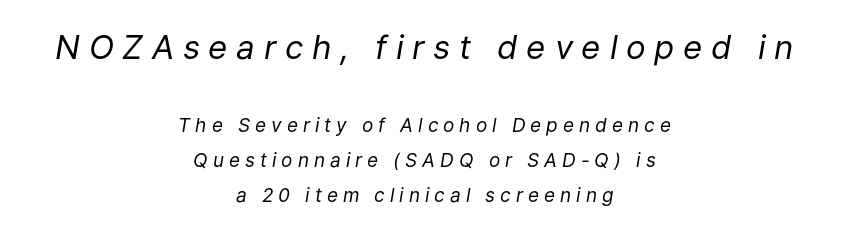
The initial chunk of copy outweighs the following chunk in type size. Layout note: lines centered. Caption: face not bold, strokes unweighted. What stands out about the letter spacing? Its width — letters are far apart. These lines were composed using italics. The glyphs are unaccompanied by any horizontal stroke below them.
